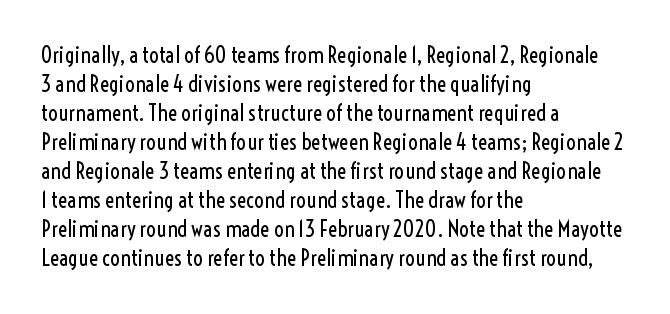
Q: Is the text bold? A: No.
Q: Is the text italic (slanted)? A: No, it is upright.
Q: Is the text underlined? A: No.
Q: How is the paragraph aligned? A: Left-aligned.
Q: Is the spacing between letters normal or unusually wide? A: Normal.
Q: Is the spacing between lines tight, normal or loose? A: Normal.
